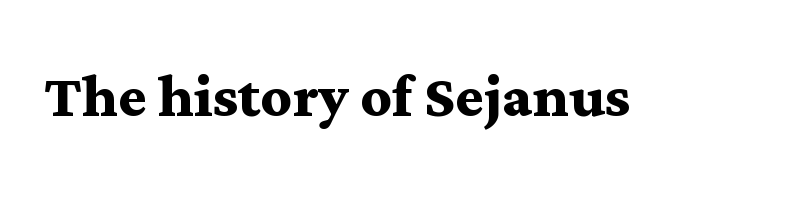
Q: Is the text bold? A: Yes.
Q: Is the text italic (slanted)? A: No, it is upright.
Q: Is the typeface a serif or a sans-serif typeface? A: Serif.
Q: Is the text underlined? A: No.
Q: Is the spacing between letters normal or unusually wide? A: Normal.
Q: Width (condensed, normal, or wide)? A: Wide.
Q: Stroke contrast? A: Medium.
Q: x-height? A: Medium.
Q: Monospaced? A: No.
